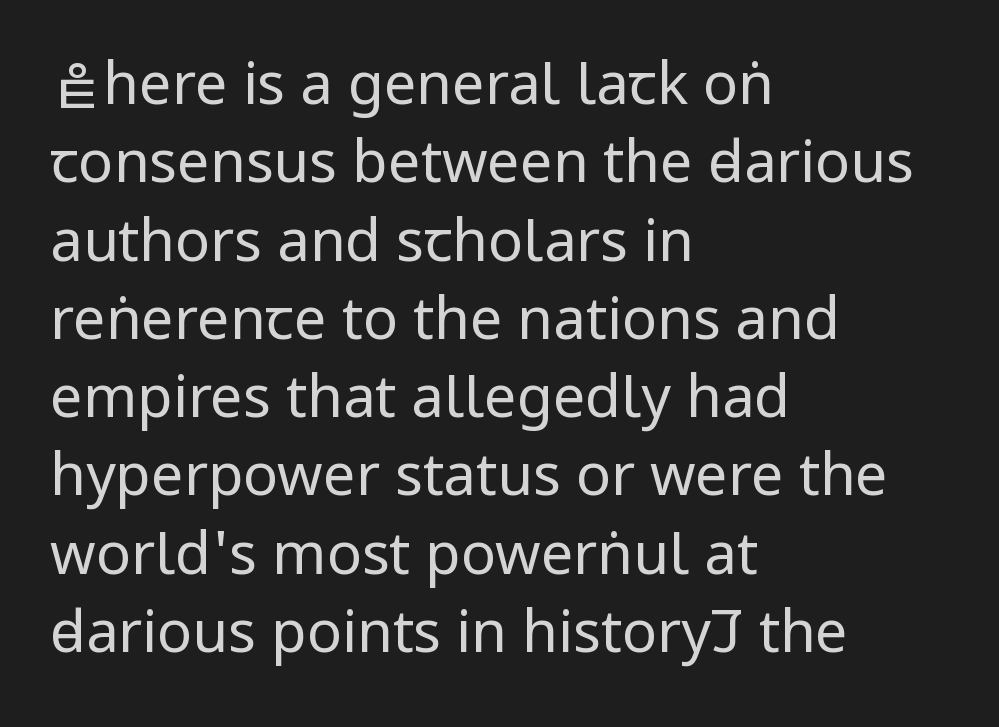
Grotesque or geometric, the face here clearly has no serifs. Do the letters lean? They stand straight. Observe the ordinary spacing: letters are neighbours, not strangers. This rendering features lettering with no underline. These lines sit exactly where default settings would place them.
